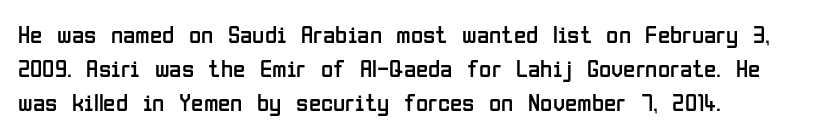
The area under the type is left untouched. A roman cut, with each character standing at attention. Observe the ordinary spacing: letters are neighbours, not strangers. Notice how the passage keeps a crisp vertical edge on the left only.
